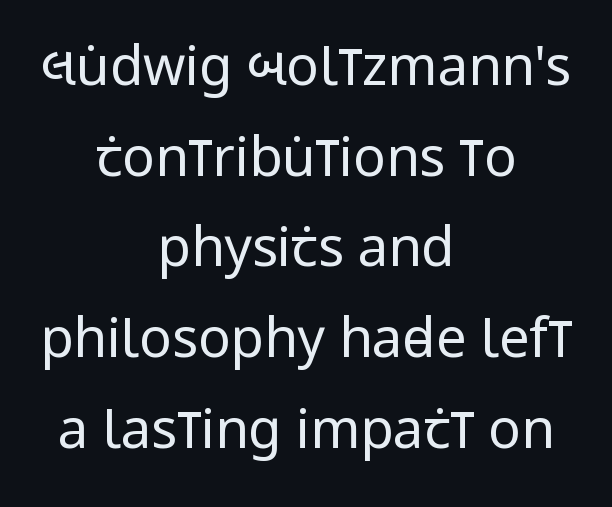
Q: Is the text bold? A: No.
Q: Is the text italic (slanted)? A: No, it is upright.
Q: Is the typeface a serif or a sans-serif typeface? A: Sans-serif.
Q: Is the text underlined? A: No.
Q: How is the paragraph aligned? A: Centered.
Q: Is the spacing between letters normal or unusually wide? A: Normal.
Q: Is the spacing between lines tight, normal or loose? A: Normal.
Q: Width (condensed, normal, or wide)? A: Condensed.
Q: Stroke contrast? A: Low.
Q: x-height? A: Large.
Q: Monospaced? A: No.
